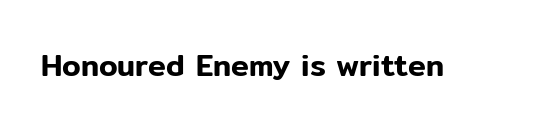
Q: Is the text italic (slanted)? A: No, it is upright.
Q: Is the typeface a serif or a sans-serif typeface? A: Sans-serif.
Q: Is the text underlined? A: No.
Q: Is the spacing between letters normal or unusually wide? A: Normal.
Q: Width (condensed, normal, or wide)? A: Normal.
Q: Stroke contrast? A: Low.
Q: x-height? A: Medium.
Q: Monospaced? A: No.
